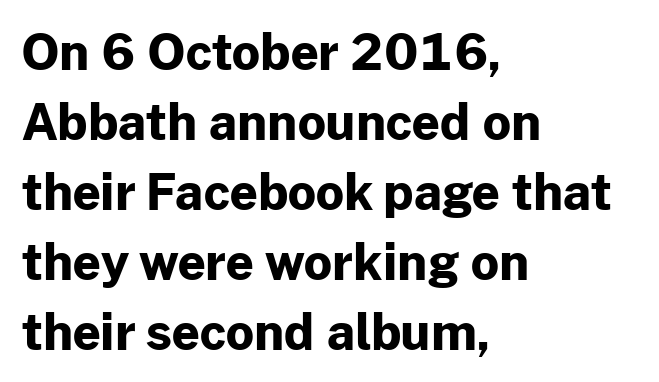
Q: Is the text bold? A: Yes.
Q: Is the text italic (slanted)? A: No, it is upright.
Q: Is the typeface a serif or a sans-serif typeface? A: Sans-serif.
Q: Is the text underlined? A: No.
Q: How is the paragraph aligned? A: Left-aligned.
Q: Is the spacing between letters normal or unusually wide? A: Normal.
Q: Is the spacing between lines tight, normal or loose? A: Normal.
Q: Width (condensed, normal, or wide)? A: Normal.
Q: Stroke contrast? A: Low.
Q: x-height? A: Medium.
Q: Monospaced? A: No.
